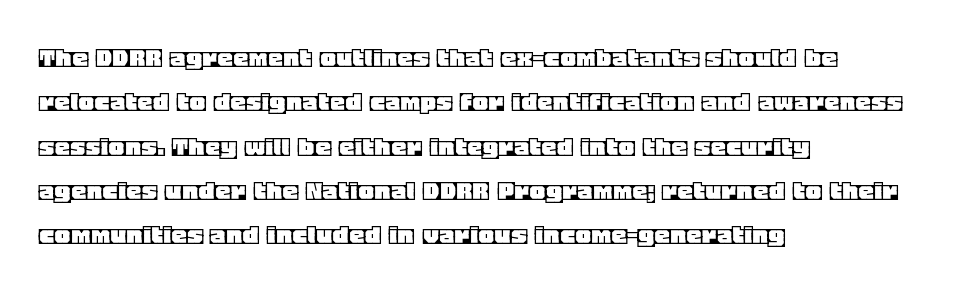
It's the straight-up-and-down kind of type. Characters follow at the spacing the type designer built in. This block has exactly the height ordinary leading produces. Note the varied advance widths — an 'i' is clearly narrower than an 'm'. These lines stack with their left ends in a neat column. Honestly, there is no underline to notice here at all.
